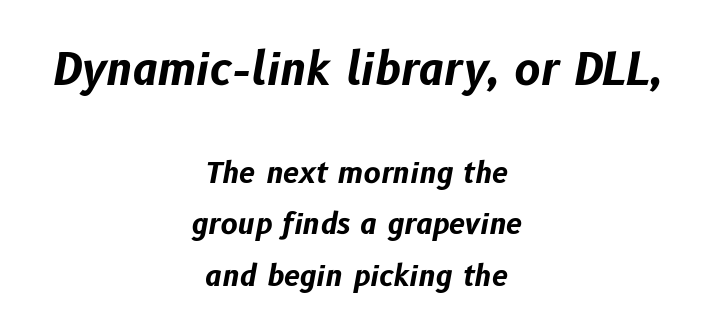
{"italic": "yes", "lean": "right", "slant_degrees": 10, "bold": "yes", "weight": "bold", "width": "normal", "stroke_contrast": "low", "x_height": "medium", "monospaced": "no", "underline": "no", "align": "center", "line_spacing_ratio": 1.77, "letter_spacing": "normal", "letter_spacing_em": 0.0, "larger_block": "first", "size_ratio": 1.52, "glyph_px": 44}
